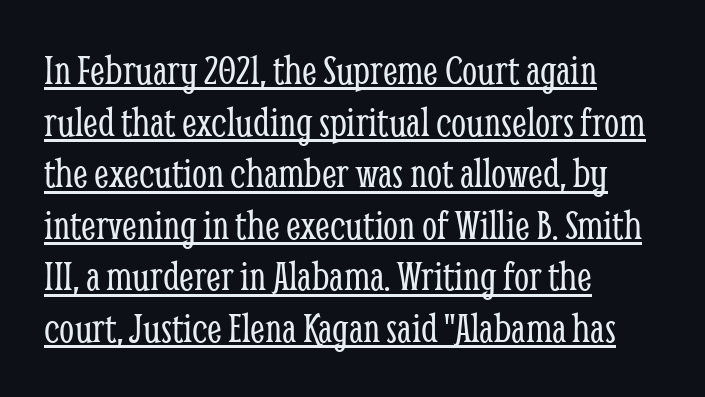
Q: Is the text bold? A: No.
Q: Is the text italic (slanted)? A: No, it is upright.
Q: Is the typeface a serif or a sans-serif typeface? A: Serif.
Q: Is the text underlined? A: Yes.
Q: How is the paragraph aligned? A: Left-aligned.
Q: Is the spacing between letters normal or unusually wide? A: Normal.
Q: Width (condensed, normal, or wide)? A: Condensed.
Q: Stroke contrast? A: Low.
Q: x-height? A: Medium.
Q: Monospaced? A: No.
